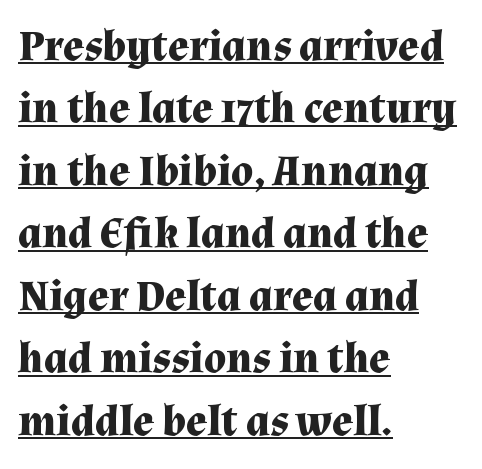
Q: Is the text bold? A: Yes.
Q: Is the text italic (slanted)? A: No, it is upright.
Q: Is the typeface a serif or a sans-serif typeface? A: Serif.
Q: Is the text underlined? A: Yes.
Q: How is the paragraph aligned? A: Left-aligned.
Q: Is the spacing between letters normal or unusually wide? A: Normal.
Q: Is the spacing between lines tight, normal or loose? A: Normal.
Q: Width (condensed, normal, or wide)? A: Normal.
Q: Stroke contrast? A: Medium.
Q: x-height? A: Medium.
Q: Monospaced? A: No.
